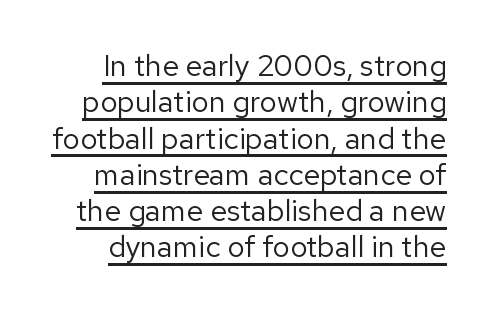
Looks like regular typesetting: each glyph gets only the width it needs. The line texture is even and compact thanks to regular tracking. The typeface chosen for these lines omits serifs. Students, observe the line beneath the letters — that is underlining. Is the stroke heavy? The answer is a plain regular-or-lighter. A roman cut, with each character standing at attention.
